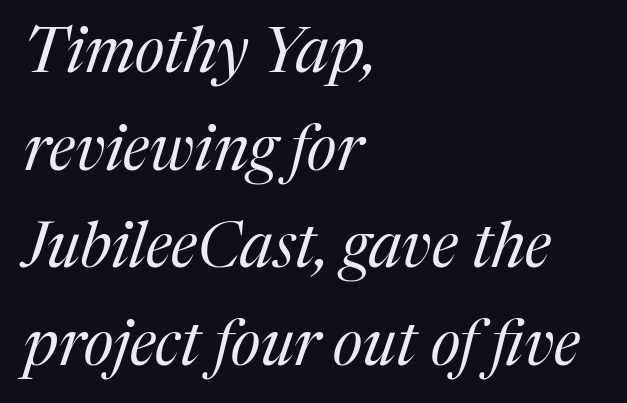
The image shows 63 px regular-weight serif type, italic (leaning right); set left-aligned, normal line spacing (1.55x), normal letter spacing, not underlined; medium stroke contrast and a medium x-height.
